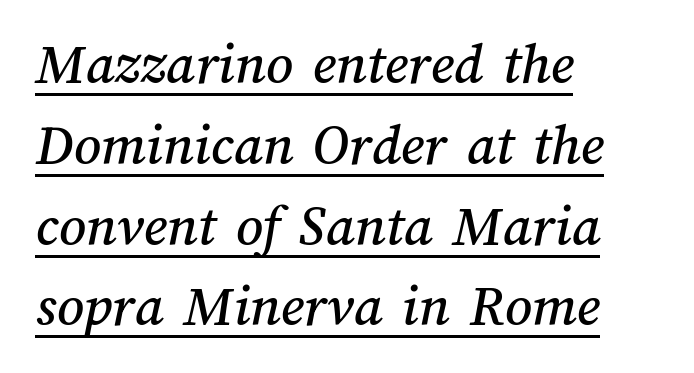
The image shows 59 px text type; set left-aligned, normal line spacing (1.37x), normal letter spacing, underlined; medium stroke contrast and a medium x-height.
